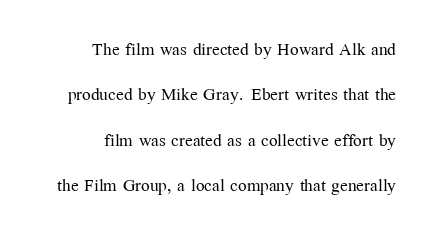
The image shows 23 px text type, upright; set right-aligned, loose line spacing (1.97x), normal letter spacing, not underlined.
